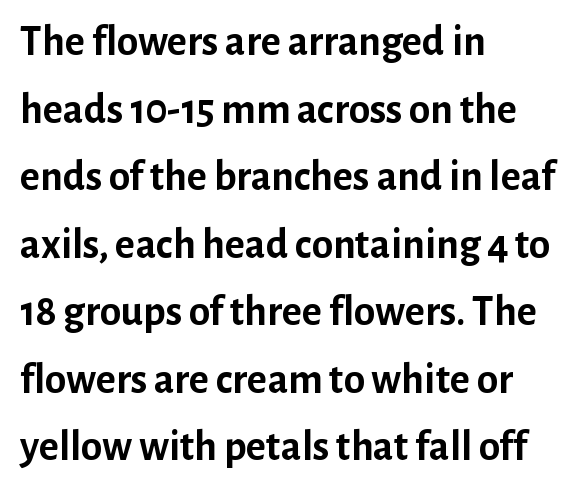
The image shows 43 px semibold sans-serif type, upright; set left-aligned, normal line spacing (1.57x), normal letter spacing, not underlined; low stroke contrast and a medium x-height.
